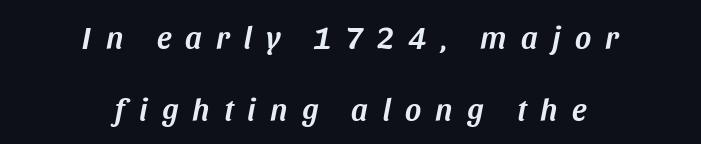
Q: Is the text italic (slanted)? A: Yes, it leans right by about 11 degrees.
Q: Is the text underlined? A: No.
Q: How is the paragraph aligned? A: Centered.
Q: Is the spacing between letters normal or unusually wide? A: Unusually wide.
Q: Is the spacing between lines tight, normal or loose? A: Loose.
Q: Width (condensed, normal, or wide)? A: Normal.
Q: Stroke contrast? A: Medium.
Q: x-height? A: Large.
Q: Monospaced? A: No.
